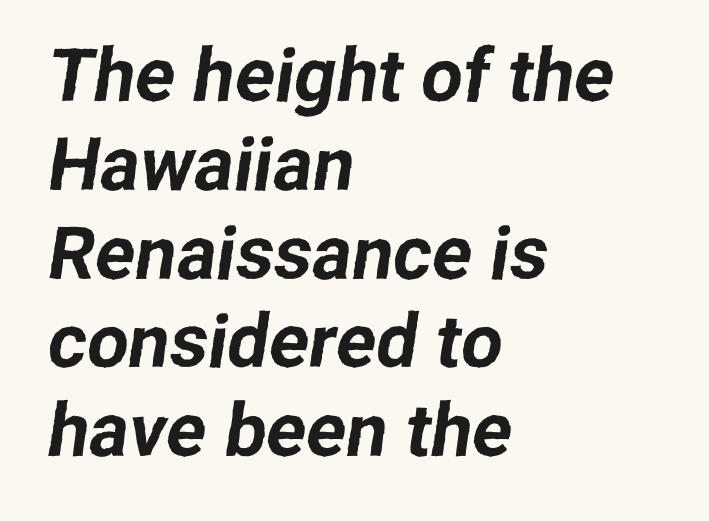
A typesetter would call this zero additional tracking. Check the space under the baseline: it is left empty. The passage shown is typed in a proportional face where columns would drift. The typeface chosen for these lines omits serifs.
